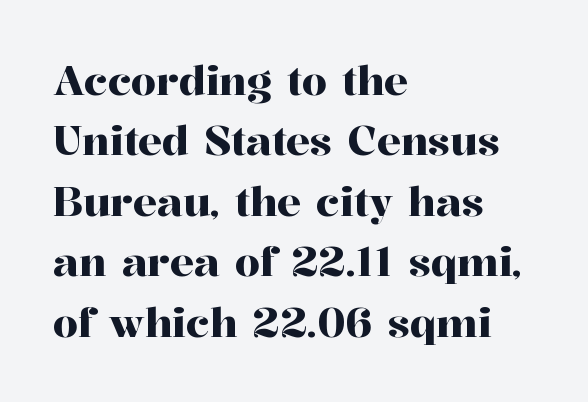
Q: Is the text italic (slanted)? A: No, it is upright.
Q: Is the typeface a serif or a sans-serif typeface? A: Serif.
Q: Is the text underlined? A: No.
Q: How is the paragraph aligned? A: Left-aligned.
Q: Is the spacing between letters normal or unusually wide? A: Normal.
Q: Is the spacing between lines tight, normal or loose? A: Normal.
Q: Width (condensed, normal, or wide)? A: Normal.
Q: Stroke contrast? A: High.
Q: x-height? A: Medium.
Q: Monospaced? A: No.
